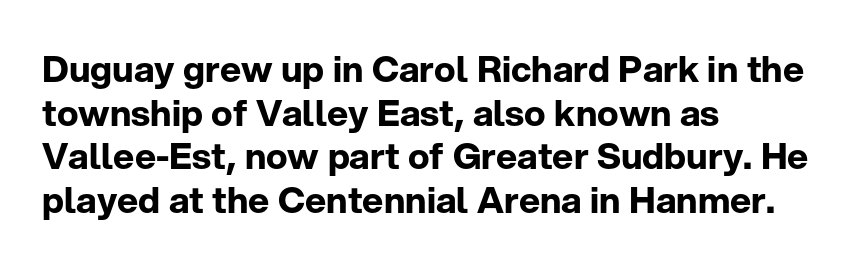
Q: Is the text bold? A: Yes.
Q: Is the text italic (slanted)? A: No, it is upright.
Q: Is the typeface a serif or a sans-serif typeface? A: Sans-serif.
Q: Is the text underlined? A: No.
Q: How is the paragraph aligned? A: Left-aligned.
Q: Is the spacing between letters normal or unusually wide? A: Normal.
Q: Width (condensed, normal, or wide)? A: Normal.
Q: Stroke contrast? A: Low.
Q: x-height? A: Medium.
Q: Monospaced? A: No.
